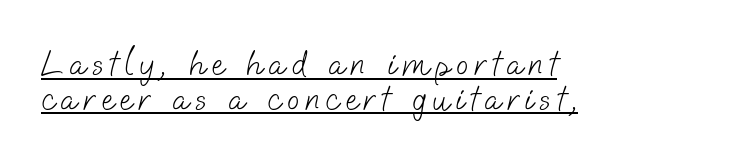
{"serif": "no", "bold": "no", "weight": "light", "width": "normal", "stroke_contrast": "low", "x_height": "small", "monospaced": "no", "underline": "yes", "align": "left", "line_spacing": "tight", "line_spacing_ratio": 0.96, "glyph_px": 36}
